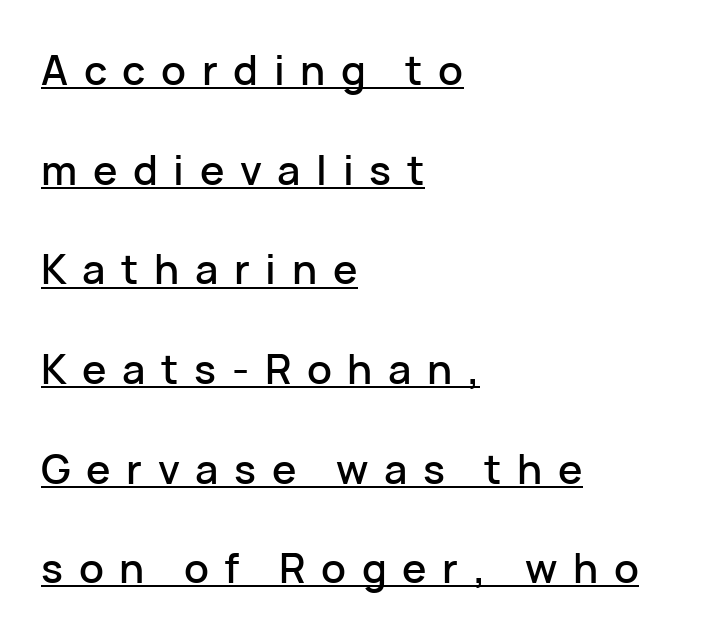
The image shows 41 px sans-serif type, upright; set left-aligned, loose line spacing (2.43x), unusually wide letter spacing (+0.38 em), underlined; low stroke contrast and a medium x-height.
